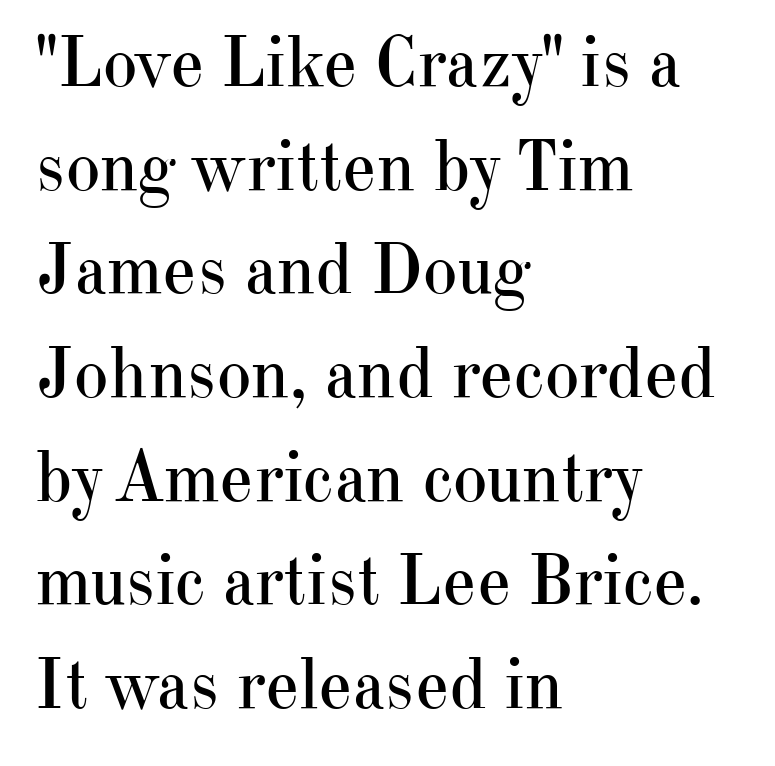
The image shows 73 px regular-weight serif type, upright; set left-aligned, normal line spacing (1.42x), normal letter spacing, not underlined; high stroke contrast and a small x-height.
